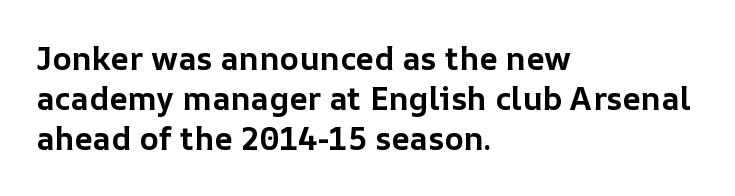
Horizontally, the lines are justified to the leading edge only. Do the characters align in a grid? No, the font is proportional. The rendering uses a bold face; every stroke is thick and dark. The string is rendered with underlining switched off. This is the regular roman posture of the typeface.
